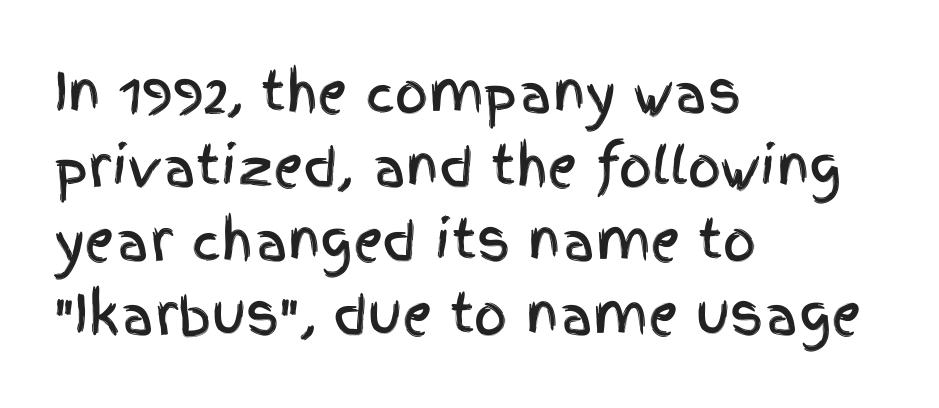
{"serif": "no", "italic": "no", "width": "condensed", "x_height": "large", "monospaced": "no", "underline": "no", "align": "left", "line_spacing": "normal", "line_spacing_ratio": 1.42, "letter_spacing": "normal", "letter_spacing_em": 0.0, "glyph_px": 52}
